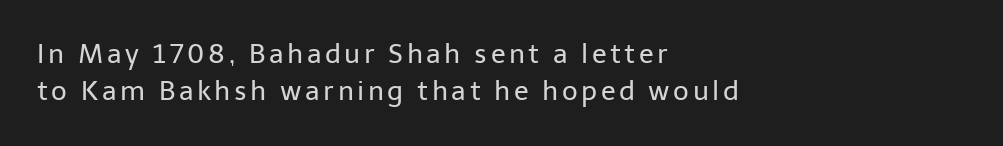
{"italic": "no", "bold": "no", "underline": "no", "align": "left", "line_spacing": "normal", "line_spacing_ratio": 1.38, "glyph_px": 27}
